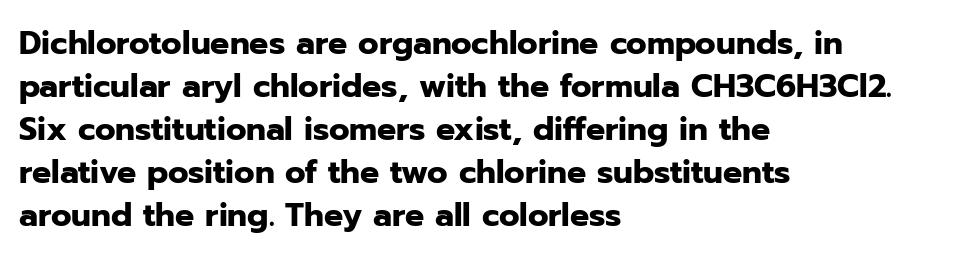
{"serif": "no", "italic": "no", "bold": "yes", "weight": "heavy", "width": "normal", "stroke_contrast": "low", "x_height": "medium", "monospaced": "no", "underline": "no", "align": "left", "line_spacing": "normal", "line_spacing_ratio": 1.34, "letter_spacing": "normal", "letter_spacing_em": 0.0, "glyph_px": 32}
